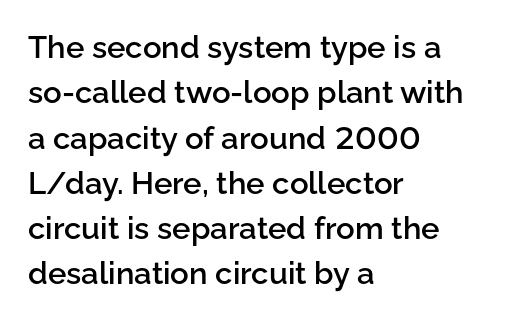
Successive baselines arrive at the customary interval. Is there any slant? The stems are plumb. Decoration check: the copy has no underline. Serif or sans? Sans — the stroke terminals are bare. A typesetter would call this zero additional tracking.
